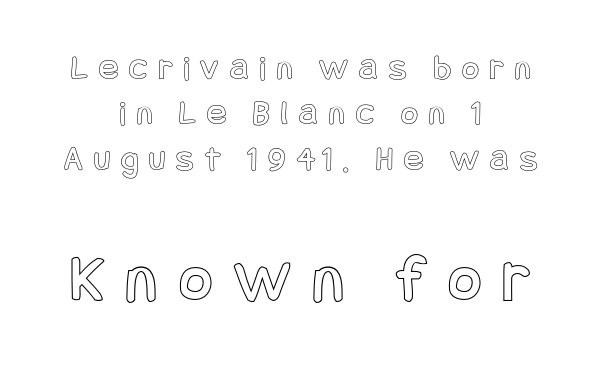
Q: Is the text italic (slanted)? A: No, it is upright.
Q: Is the text underlined? A: No.
Q: How is the paragraph aligned? A: Centered.
Q: Is the spacing between letters normal or unusually wide? A: Unusually wide.
Q: Is the spacing between lines tight, normal or loose? A: Normal.
Q: Which block of text is set in a larger size, the first (top) or the second (bottom)? A: The second (bottom) one.
Q: Width (condensed, normal, or wide)? A: Condensed.
Q: x-height? A: Large.
